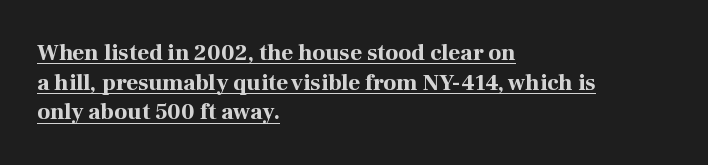
The image shows 23 px bold type, upright; set left-aligned, normal line spacing (1.29x), normal letter spacing, underlined.
